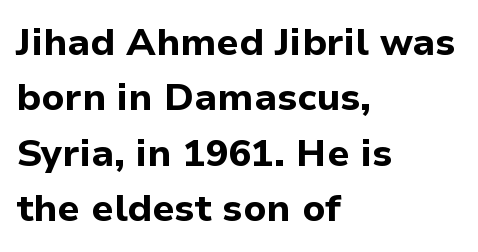
The image shows 38 px bold sans-serif type, upright; set left-aligned, normal line spacing (1.46x), normal letter spacing, not underlined; low stroke contrast and a medium x-height.
